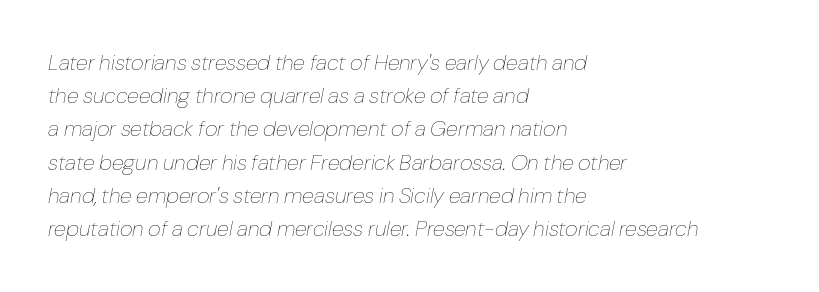
The image shows 22 px text type, italic (leaning right); set left-aligned, normal line spacing (1.51x), normal letter spacing, not underlined.
